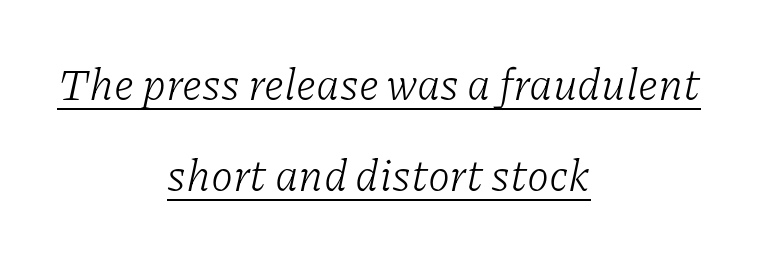
{"serif": "yes", "italic": "yes", "lean": "right", "slant_degrees": 11, "bold": "no", "weight": "light", "width": "normal", "stroke_contrast": "low", "x_height": "medium", "monospaced": "no", "underline": "yes", "align": "center", "line_spacing": "loose", "line_spacing_ratio": 2.03, "letter_spacing": "normal", "letter_spacing_em": 0.0, "glyph_px": 45}
